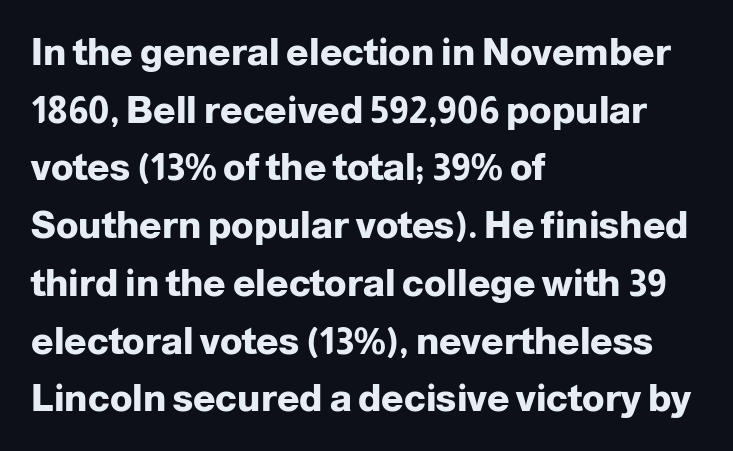
Q: Is the text bold? A: Yes.
Q: Is the text italic (slanted)? A: No, it is upright.
Q: Is the typeface a serif or a sans-serif typeface? A: Sans-serif.
Q: Is the text underlined? A: No.
Q: How is the paragraph aligned? A: Left-aligned.
Q: Is the spacing between letters normal or unusually wide? A: Normal.
Q: Is the spacing between lines tight, normal or loose? A: Normal.
Q: Width (condensed, normal, or wide)? A: Normal.
Q: Stroke contrast? A: Low.
Q: x-height? A: Medium.
Q: Monospaced? A: No.
